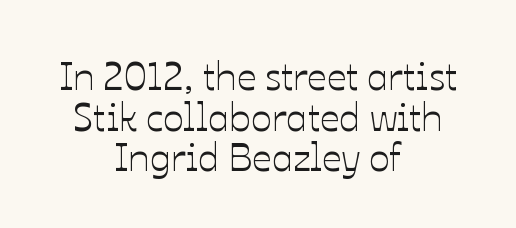
The image shows 39 px text type, upright; set centered, tight line spacing (1.04x), normal letter spacing, not underlined; low stroke contrast and a medium x-height.
